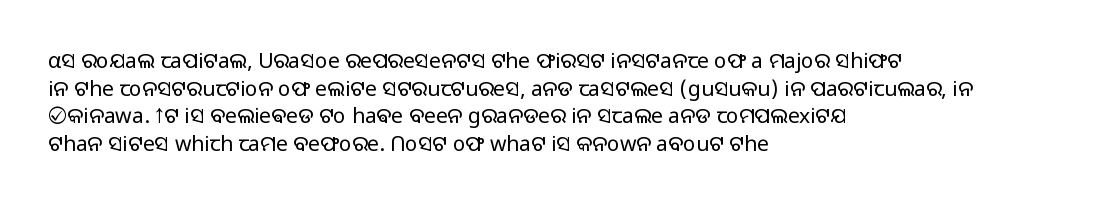
{"italic": "no", "bold": "no", "underline": "no", "align": "left", "line_spacing": "normal", "line_spacing_ratio": 1.31, "letter_spacing": "normal", "letter_spacing_em": 0.0, "glyph_px": 21}
